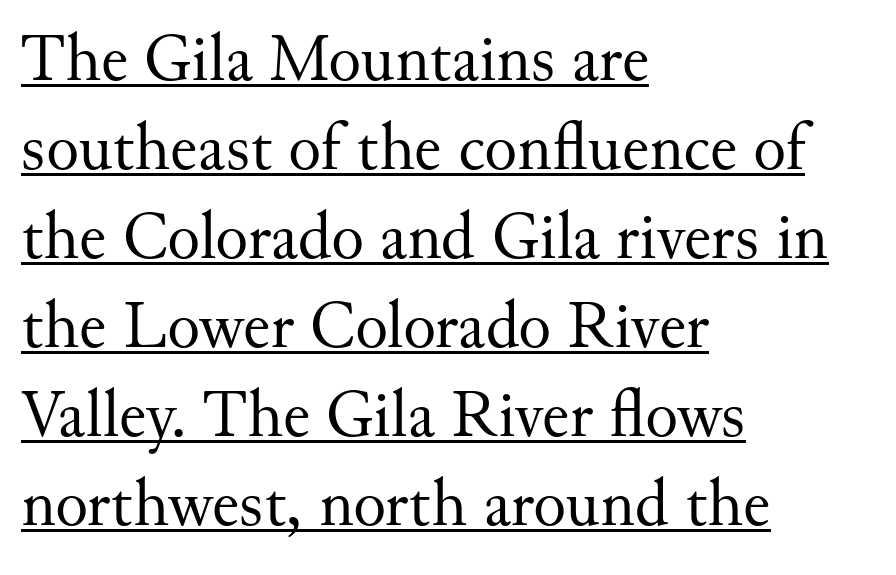
Q: Is the text bold? A: No.
Q: Is the text italic (slanted)? A: No, it is upright.
Q: Is the typeface a serif or a sans-serif typeface? A: Serif.
Q: Is the text underlined? A: Yes.
Q: How is the paragraph aligned? A: Left-aligned.
Q: Is the spacing between letters normal or unusually wide? A: Normal.
Q: Is the spacing between lines tight, normal or loose? A: Normal.
Q: Width (condensed, normal, or wide)? A: Normal.
Q: Stroke contrast? A: Medium.
Q: x-height? A: Small.
Q: Monospaced? A: No.
